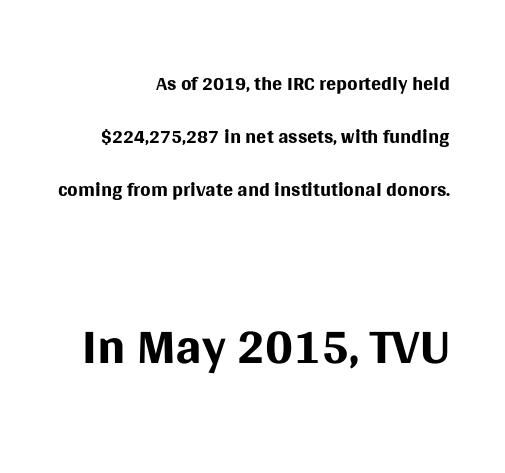
{"serif": "no", "italic": "no", "bold": "no", "weight": "regular", "width": "normal", "stroke_contrast": "medium", "x_height": "large", "monospaced": "no", "underline": "no", "align": "right", "line_spacing_ratio": 1.77, "letter_spacing": "normal", "letter_spacing_em": 0.0, "larger_block": "second", "size_ratio": 2.53, "glyph_px": 76}
